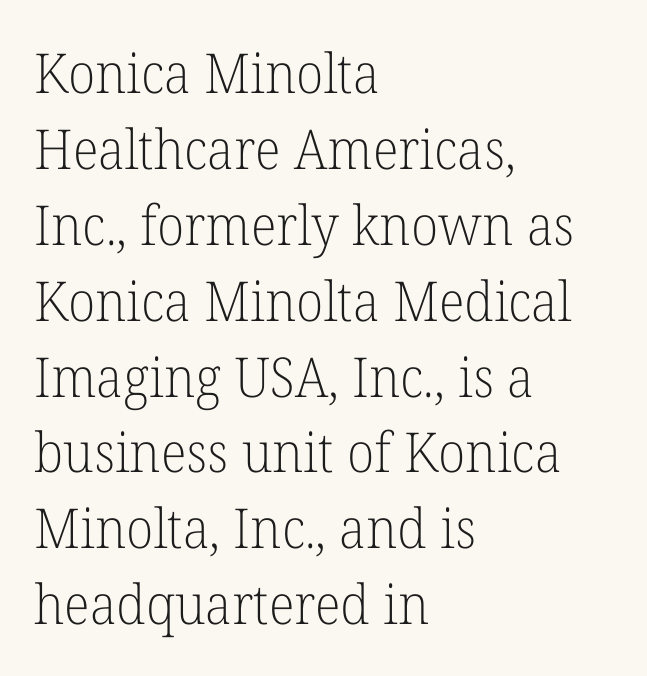
{"serif": "yes", "italic": "no", "bold": "no", "weight": "light", "width": "normal", "stroke_contrast": "low", "x_height": "medium", "monospaced": "no", "underline": "no", "align": "left", "line_spacing": "normal", "line_spacing_ratio": 1.38, "letter_spacing": "normal", "letter_spacing_em": 0.0, "glyph_px": 55}
